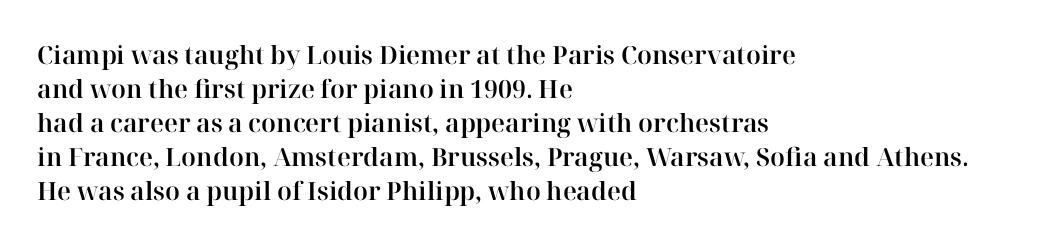
Q: Is the text italic (slanted)? A: No, it is upright.
Q: Is the text underlined? A: No.
Q: How is the paragraph aligned? A: Left-aligned.
Q: Is the spacing between letters normal or unusually wide? A: Normal.
Q: Is the spacing between lines tight, normal or loose? A: Normal.
